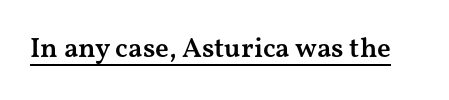
Q: Is the text bold? A: Semi-bold.
Q: Is the text italic (slanted)? A: No, it is upright.
Q: Is the typeface a serif or a sans-serif typeface? A: Serif.
Q: Is the text underlined? A: Yes.
Q: Is the spacing between letters normal or unusually wide? A: Normal.
Q: Width (condensed, normal, or wide)? A: Wide.
Q: Stroke contrast? A: Medium.
Q: x-height? A: Medium.
Q: Monospaced? A: No.
